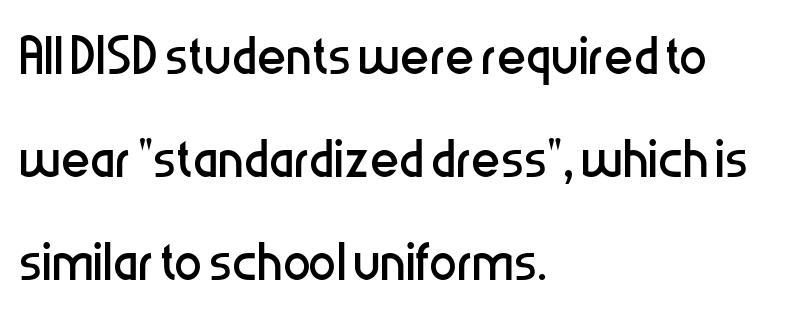
The image shows 70 px regular-weight, condensed sans-serif type, upright; set left-aligned, normal line spacing (1.47x), normal letter spacing, not underlined; low stroke contrast and a medium x-height.
